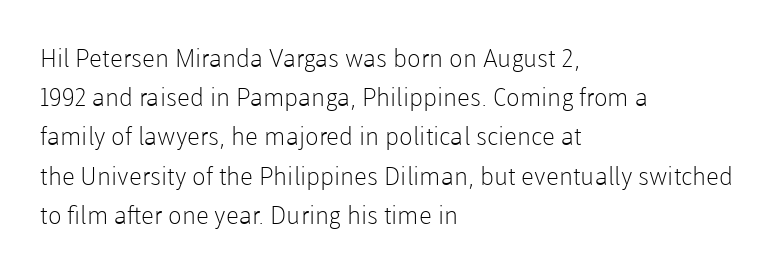
{"italic": "no", "bold": "no", "underline": "no", "align": "left", "line_spacing": "normal", "line_spacing_ratio": 1.57, "letter_spacing": "normal", "letter_spacing_em": 0.0, "glyph_px": 25}
